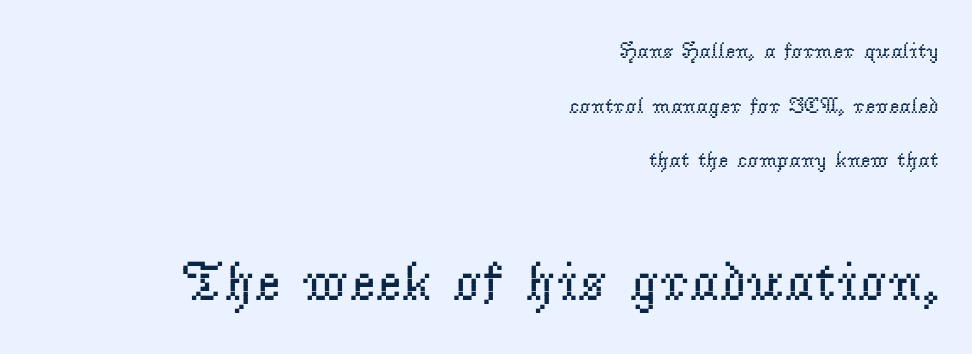
The image shows 56 px regular-weight serif type, upright; set right-aligned, loose line spacing (2.48x), normal letter spacing, not underlined; the second (bottom) block is 2.55x larger; low stroke contrast and a small x-height.
